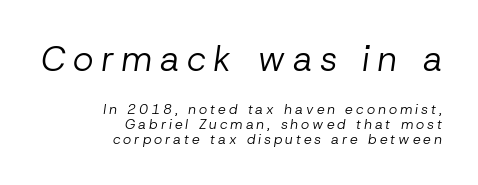
Q: Is the text bold? A: No.
Q: Is the text italic (slanted)? A: Yes, it leans right by about 8 degrees.
Q: Is the text underlined? A: No.
Q: How is the paragraph aligned? A: Right-aligned.
Q: Is the spacing between letters normal or unusually wide? A: Unusually wide.
Q: Is the spacing between lines tight, normal or loose? A: Tight.
Q: Which block of text is set in a larger size, the first (top) or the second (bottom)? A: The first (top) one.
Q: Width (condensed, normal, or wide)? A: Normal.
Q: Stroke contrast? A: Low.
Q: x-height? A: Medium.
Q: Monospaced? A: No.
